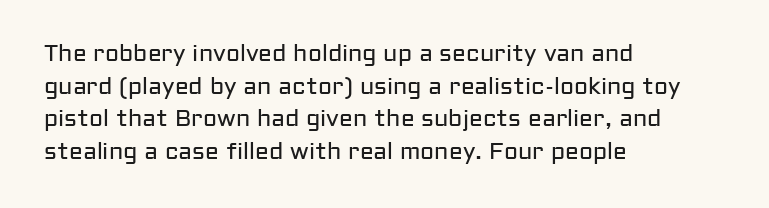
Q: Is the text bold? A: No.
Q: Is the text italic (slanted)? A: No, it is upright.
Q: Is the text underlined? A: No.
Q: How is the paragraph aligned? A: Left-aligned.
Q: Is the spacing between letters normal or unusually wide? A: Normal.
Q: Is the spacing between lines tight, normal or loose? A: Normal.
